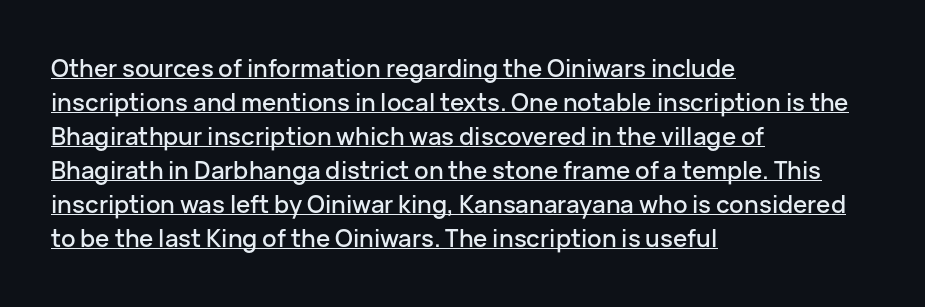
Short note: letters normally spaced. The block of text has a typical density, with ordinary space between rows. Horizontal alignment here is leftward, the default for most running prose. The font's upright variant was chosen for this text. Underline: present.
